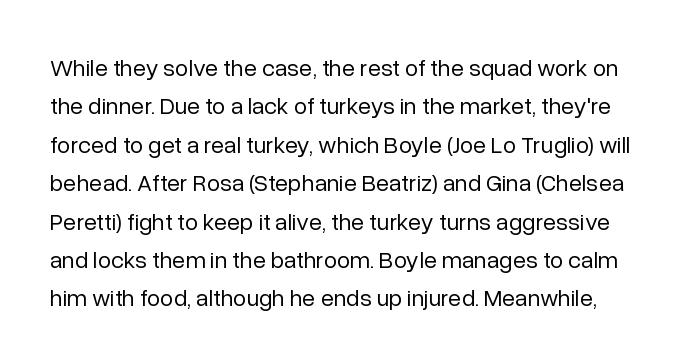
The image shows 24 px text type, upright; set normal line spacing (1.6x), normal letter spacing, not underlined.
